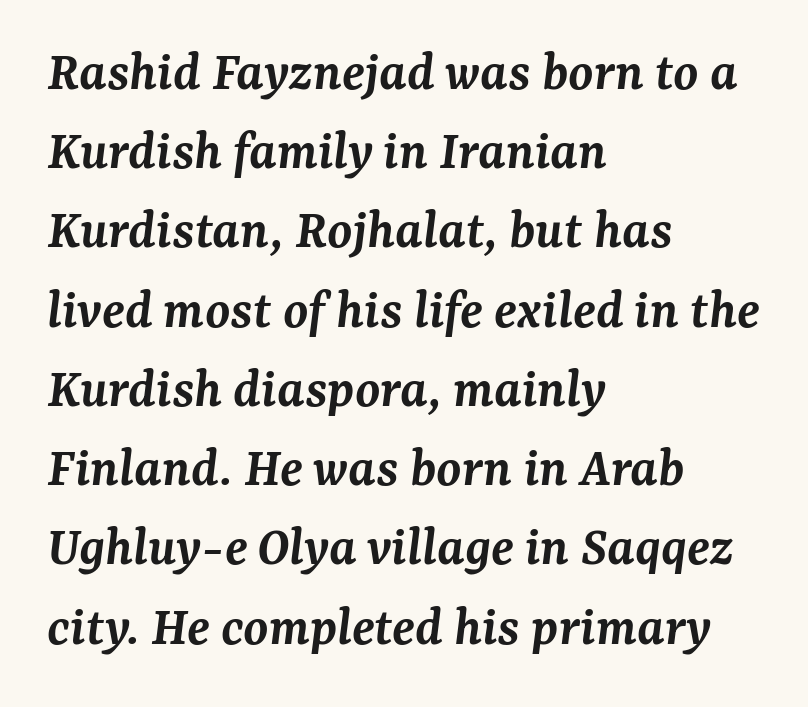
{"serif": "yes", "italic": "yes", "lean": "right", "slant_degrees": 7, "bold": "semi", "weight": "semibold", "width": "normal", "stroke_contrast": "medium", "x_height": "medium", "monospaced": "no", "underline": "no", "align": "left", "line_spacing": "normal", "line_spacing_ratio": 1.39, "letter_spacing": "normal", "letter_spacing_em": 0.0, "glyph_px": 57}
